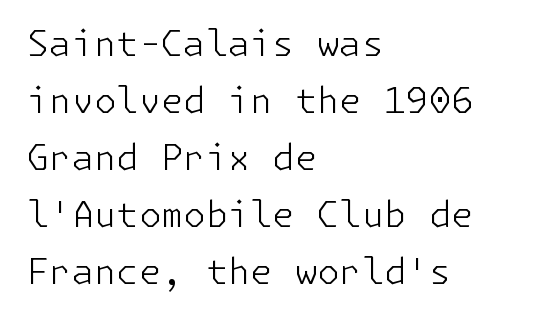
The image shows 36 px light sans-serif type, upright; set left-aligned, normal line spacing (1.58x), normal letter spacing, not underlined; low stroke contrast and a medium x-height.
